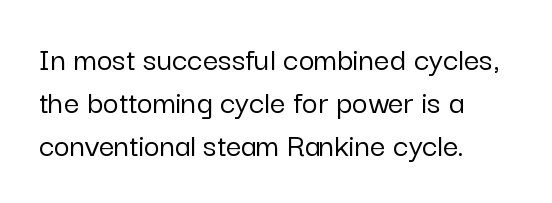
Q: Is the text italic (slanted)? A: No, it is upright.
Q: Is the typeface a serif or a sans-serif typeface? A: Sans-serif.
Q: Is the text underlined? A: No.
Q: How is the paragraph aligned? A: Left-aligned.
Q: Is the spacing between letters normal or unusually wide? A: Normal.
Q: Is the spacing between lines tight, normal or loose? A: Normal.
Q: Width (condensed, normal, or wide)? A: Normal.
Q: Stroke contrast? A: Low.
Q: x-height? A: Medium.
Q: Monospaced? A: No.
